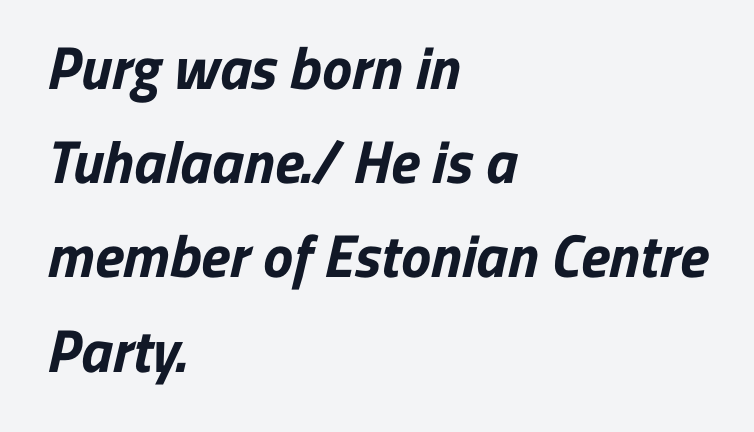
Q: Is the text bold? A: Yes.
Q: Is the typeface a serif or a sans-serif typeface? A: Sans-serif.
Q: Is the text underlined? A: No.
Q: How is the paragraph aligned? A: Left-aligned.
Q: Is the spacing between letters normal or unusually wide? A: Normal.
Q: Is the spacing between lines tight, normal or loose? A: Normal.
Q: Width (condensed, normal, or wide)? A: Normal.
Q: Stroke contrast? A: Low.
Q: x-height? A: Medium.
Q: Monospaced? A: No.
